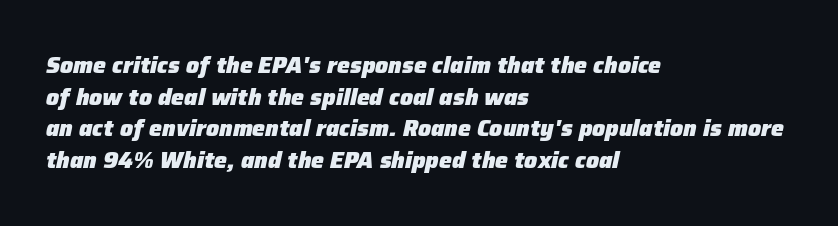
Q: Is the text bold? A: Yes.
Q: Is the text italic (slanted)? A: Yes, it leans right by about 12 degrees.
Q: Is the text underlined? A: No.
Q: How is the paragraph aligned? A: Left-aligned.
Q: Is the spacing between letters normal or unusually wide? A: Normal.
Q: Is the spacing between lines tight, normal or loose? A: Normal.
